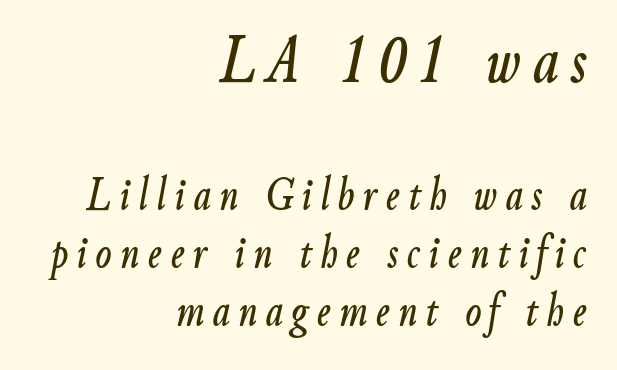
The image shows 70 px condensed type, italic (leaning right); set right-aligned, line spacing 1.24x, not underlined; the first (top) block is 1.49x larger; low stroke contrast and a small x-height.
